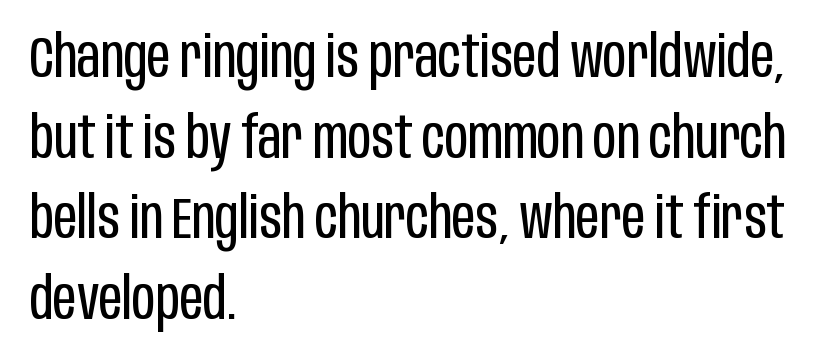
Q: Is the text bold? A: No.
Q: Is the text italic (slanted)? A: No, it is upright.
Q: Is the typeface a serif or a sans-serif typeface? A: Sans-serif.
Q: Is the text underlined? A: No.
Q: How is the paragraph aligned? A: Left-aligned.
Q: Is the spacing between letters normal or unusually wide? A: Normal.
Q: Is the spacing between lines tight, normal or loose? A: Normal.
Q: Width (condensed, normal, or wide)? A: Condensed.
Q: Stroke contrast? A: Low.
Q: x-height? A: Large.
Q: Monospaced? A: No.
